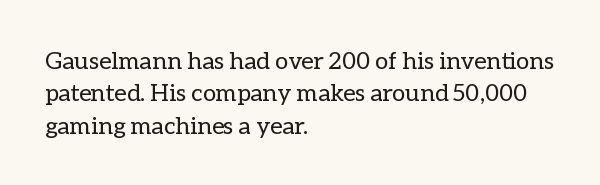
The image shows 24 px text type, upright; set left-aligned, normal line spacing (1.35x), normal letter spacing, not underlined.
